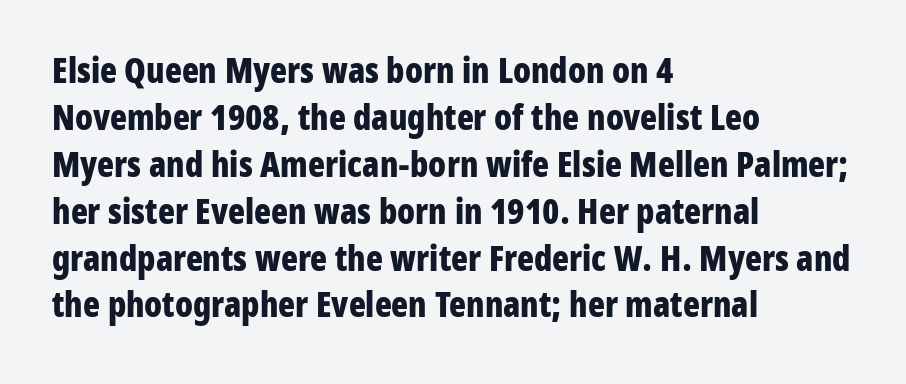
Q: Is the text bold? A: Yes.
Q: Is the text italic (slanted)? A: No, it is upright.
Q: Is the typeface a serif or a sans-serif typeface? A: Sans-serif.
Q: Is the text underlined? A: No.
Q: How is the paragraph aligned? A: Left-aligned.
Q: Is the spacing between letters normal or unusually wide? A: Normal.
Q: Is the spacing between lines tight, normal or loose? A: Normal.
Q: Width (condensed, normal, or wide)? A: Condensed.
Q: Stroke contrast? A: Low.
Q: x-height? A: Medium.
Q: Monospaced? A: No.
